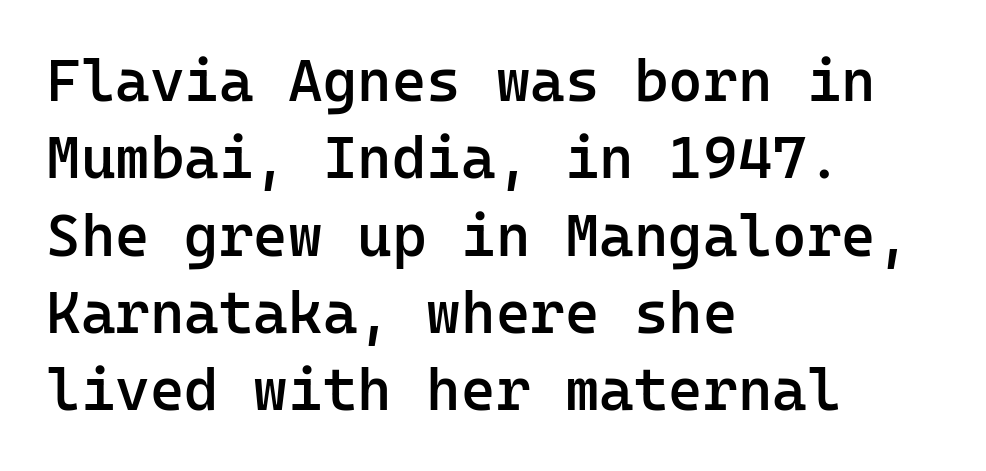
Is this a fixed-width face? Yes — each glyph sits in an identical cell. The tracking reads as untouched default to a designer's eye. Quick note: underline off. Every character sits straight up, as roman type does. Emphasis by weight is partial: semibold. You can tell from the bare stems that sans-serif type was used.
